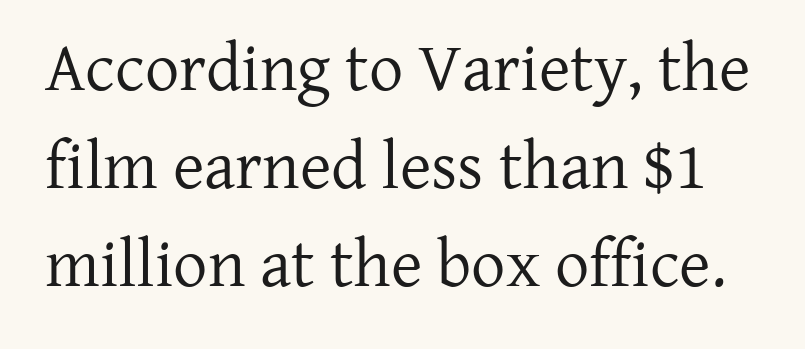
The image shows 68 px regular-weight serif type, upright; set normal line spacing (1.44x), normal letter spacing, not underlined; low stroke contrast and a medium x-height.
